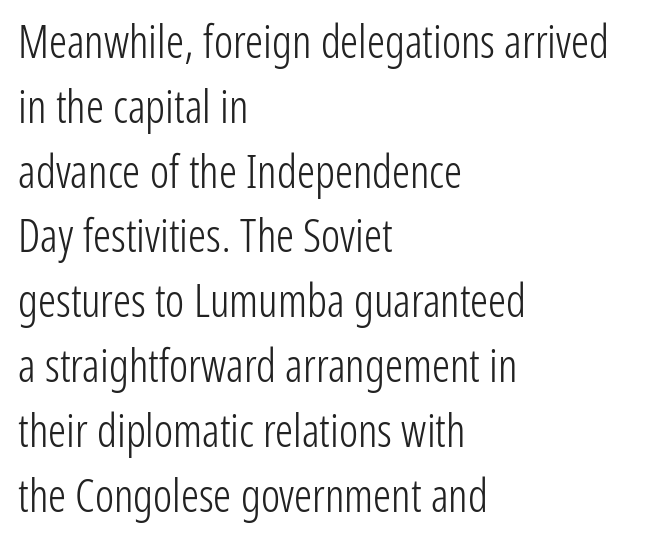
{"serif": "no", "italic": "no", "bold": "no", "weight": "light", "width": "condensed", "stroke_contrast": "low", "x_height": "medium", "monospaced": "no", "underline": "no", "align": "left", "line_spacing": "normal", "line_spacing_ratio": 1.44, "letter_spacing": "normal", "letter_spacing_em": 0.0, "glyph_px": 45}
